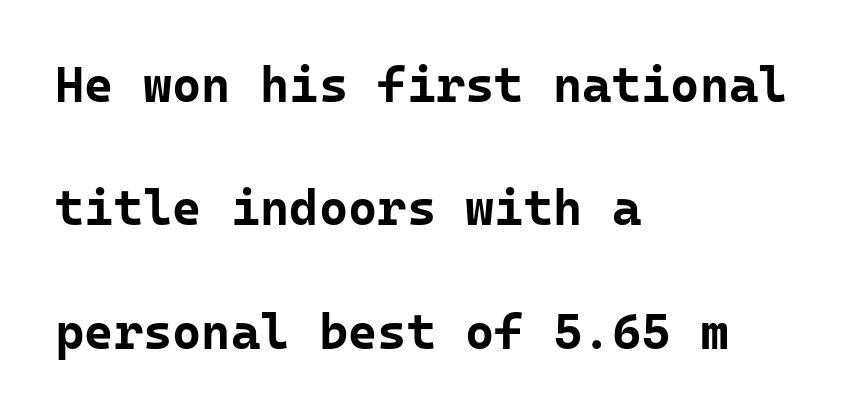
The image shows 50 px bold sans-serif type, upright, monospaced; set left-aligned, loose line spacing (2.47x), normal letter spacing, not underlined; low stroke contrast and a medium x-height.
